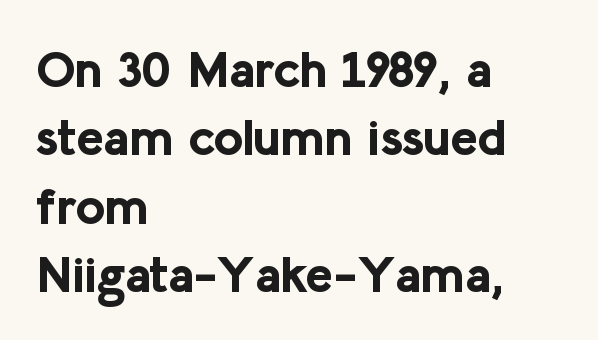
The image shows 51 px bold sans-serif type, upright; set left-aligned, normal line spacing (1.34x), normal letter spacing, not underlined; low stroke contrast and a medium x-height.
